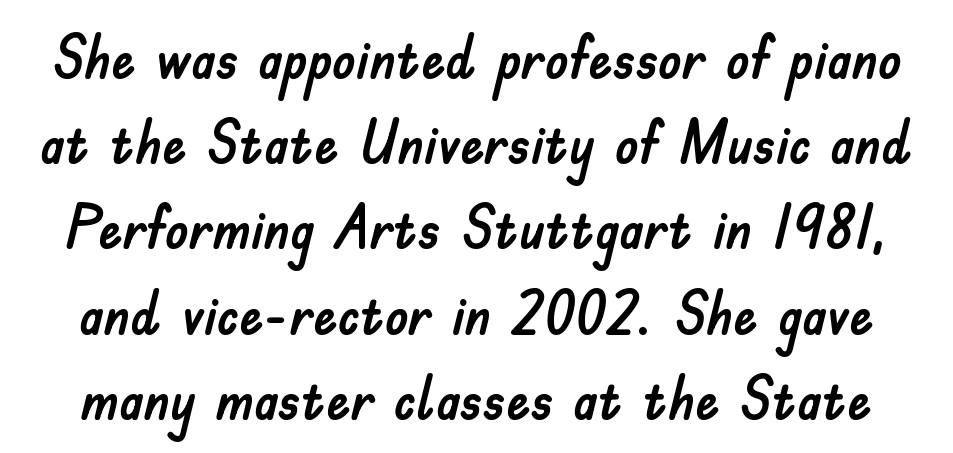
{"serif": "no", "width": "normal", "stroke_contrast": "low", "x_height": "small", "monospaced": "no", "underline": "no", "line_spacing": "normal", "line_spacing_ratio": 1.42, "letter_spacing": "normal", "letter_spacing_em": 0.0, "glyph_px": 60}
